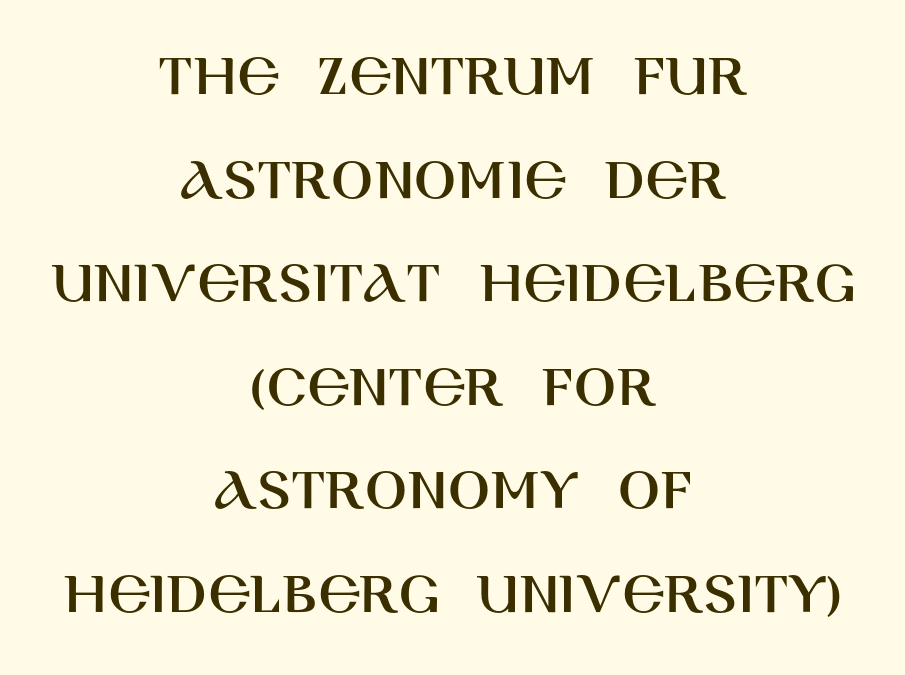
Tall strokes in this sample are plumb rather than angled. In terms of leading, this rendering sits right in the middle. The string is rendered with underlining switched off. Spacing verdict: proportional, widths tailored to each character.
